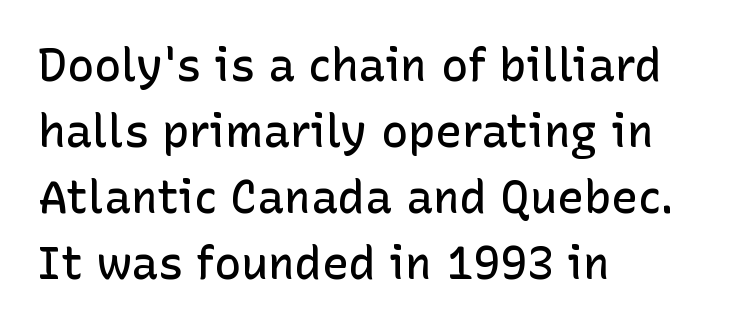
Q: Is the text bold? A: Semi-bold.
Q: Is the text italic (slanted)? A: No, it is upright.
Q: Is the typeface a serif or a sans-serif typeface? A: Sans-serif.
Q: Is the text underlined? A: No.
Q: How is the paragraph aligned? A: Left-aligned.
Q: Is the spacing between letters normal or unusually wide? A: Normal.
Q: Is the spacing between lines tight, normal or loose? A: Normal.
Q: Width (condensed, normal, or wide)? A: Normal.
Q: Stroke contrast? A: Low.
Q: x-height? A: Medium.
Q: Monospaced? A: No.
